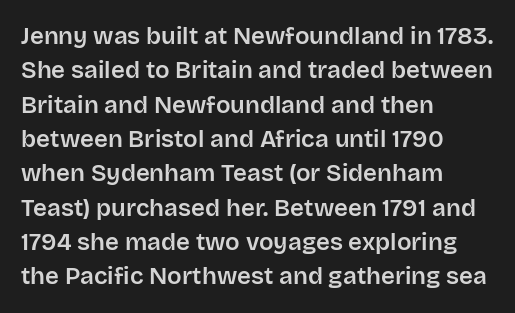
The image shows 24 px text type, upright; set left-aligned, normal line spacing (1.43x), normal letter spacing, not underlined.
